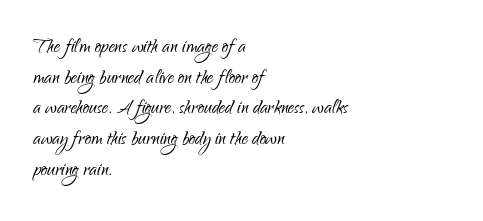
The image shows 25 px text type; set left-aligned, line spacing 1.23x, normal letter spacing, not underlined.
